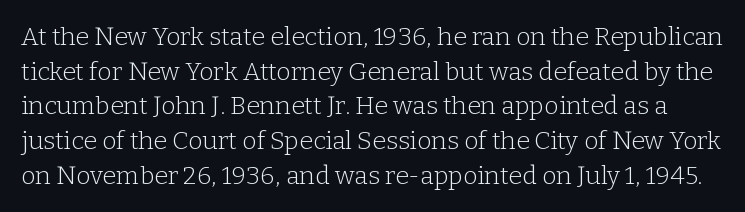
Q: Is the text bold? A: No.
Q: Is the text italic (slanted)? A: No, it is upright.
Q: Is the text underlined? A: No.
Q: Is the spacing between letters normal or unusually wide? A: Normal.
Q: Is the spacing between lines tight, normal or loose? A: Normal.
